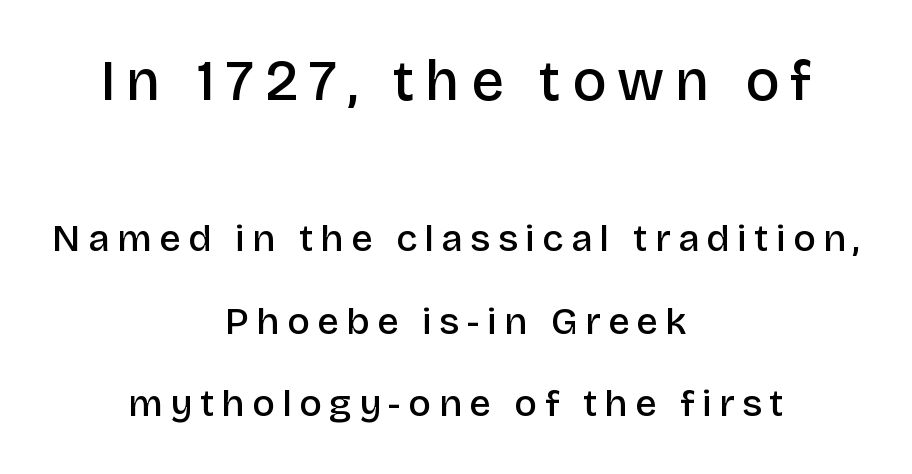
The image shows 57 px semibold sans-serif type, upright; set centered, loose line spacing (2.17x), not underlined; the first (top) block is 1.5x larger; low stroke contrast and a large x-height.
